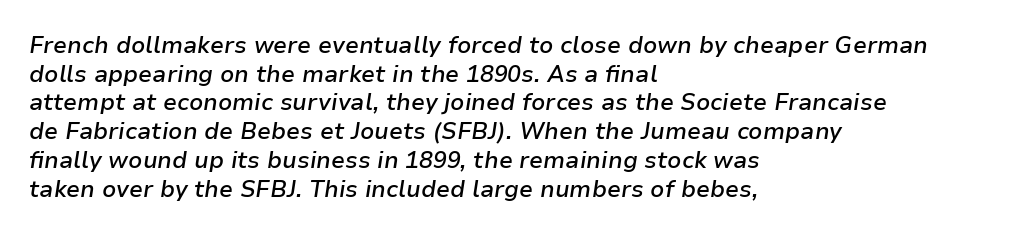
The image shows 23 px text type, italic (leaning right); set left-aligned, normal line spacing (1.25x), normal letter spacing, not underlined.
